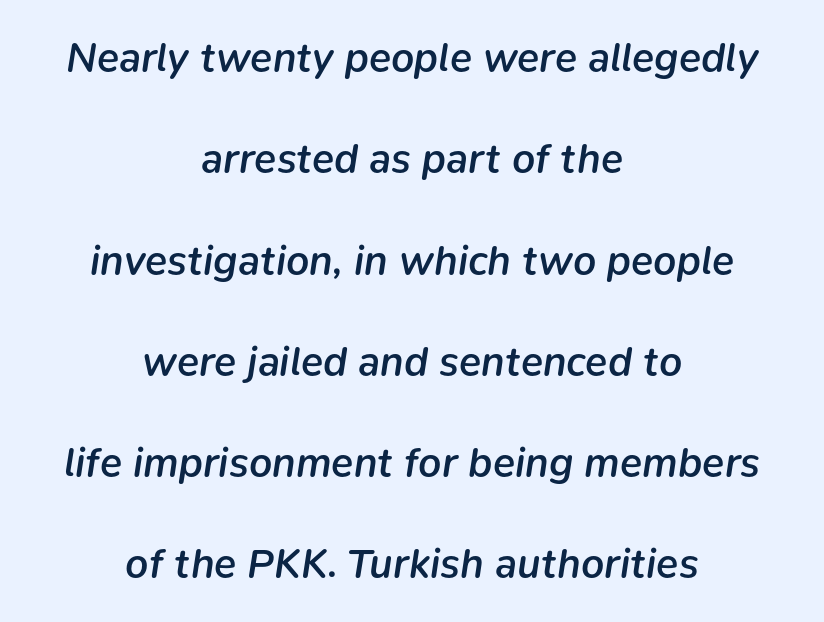
The image shows 41 px semibold type, italic (leaning right); set centered, loose line spacing (2.47x), normal letter spacing, not underlined; low stroke contrast and a medium x-height.
